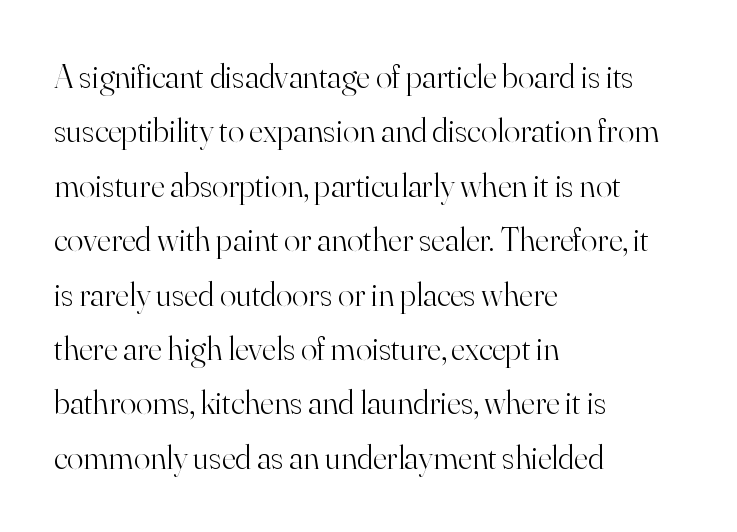
The image shows 34 px light serif type, upright; set left-aligned, normal line spacing (1.6x), normal letter spacing, not underlined; high stroke contrast and a small x-height.
